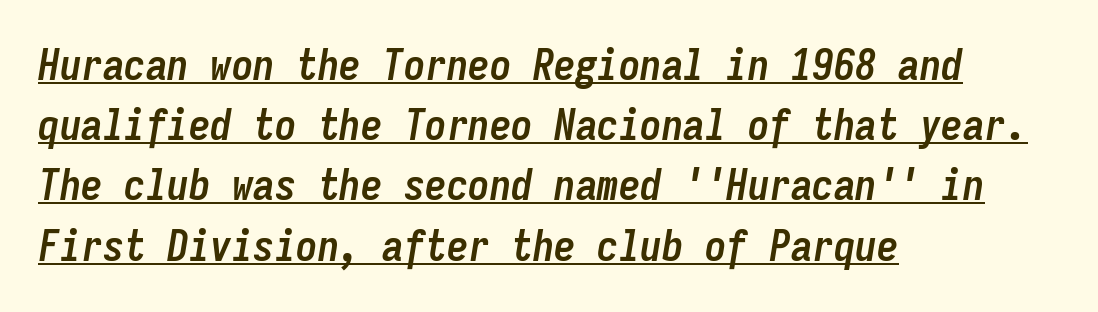
Q: Is the text bold? A: Yes.
Q: Is the text italic (slanted)? A: Yes, it leans right by about 9 degrees.
Q: Is the text underlined? A: Yes.
Q: How is the paragraph aligned? A: Left-aligned.
Q: Is the spacing between letters normal or unusually wide? A: Normal.
Q: Is the spacing between lines tight, normal or loose? A: Normal.
Q: Width (condensed, normal, or wide)? A: Condensed.
Q: Stroke contrast? A: Low.
Q: x-height? A: Medium.
Q: Monospaced? A: Yes.
